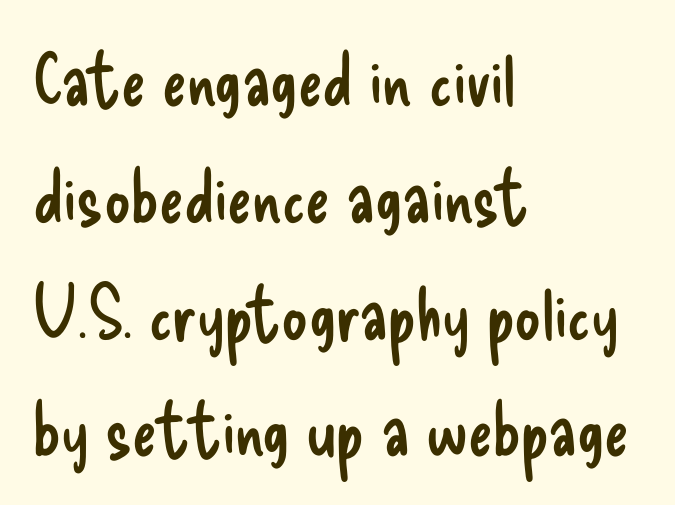
{"serif": "no", "italic": "no", "bold": "no", "weight": "regular", "width": "condensed", "stroke_contrast": "low", "x_height": "small", "monospaced": "no", "underline": "no", "align": "left", "line_spacing": "normal", "line_spacing_ratio": 1.6, "letter_spacing": "normal", "letter_spacing_em": 0.0, "glyph_px": 73}
